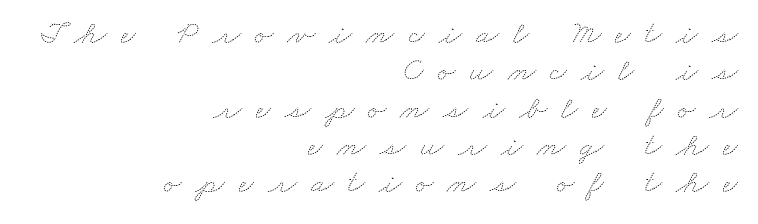
The strip under each line holds only bare page. The letterforms stand isolated, each surrounded by extra space. The space between consecutive lines is stingy. Stroke thickness stays within the range of a standard reading face or lighter.
